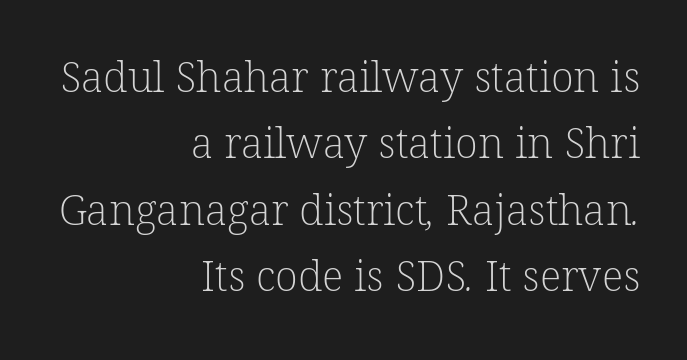
The image shows 42 px light serif type; set right-aligned, normal line spacing (1.58x), normal letter spacing, not underlined; low stroke contrast and a medium x-height.
